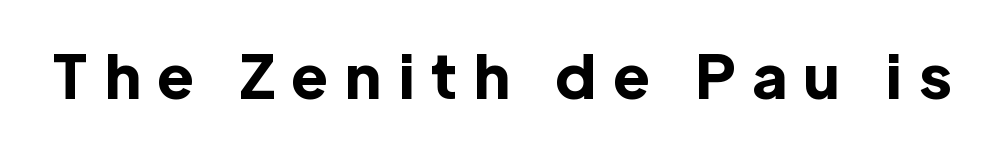
{"serif": "no", "italic": "no", "bold": "yes", "weight": "bold", "width": "normal", "x_height": "medium", "monospaced": "no", "underline": "no", "letter_spacing": "wide", "letter_spacing_em": 0.29, "glyph_px": 61}
